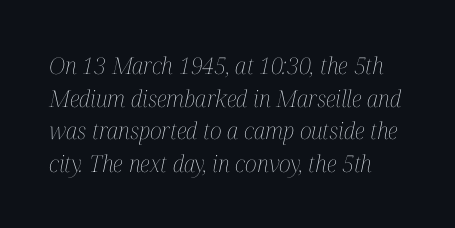
The letters are slanted; this is an italic face. Glyph-to-glyph distance matches everyday printed text. The baseline area is clear. Vertically, the passage feels balanced, rows spaced as you'd expect. No heavy texture on the line: the type isn't bold.
